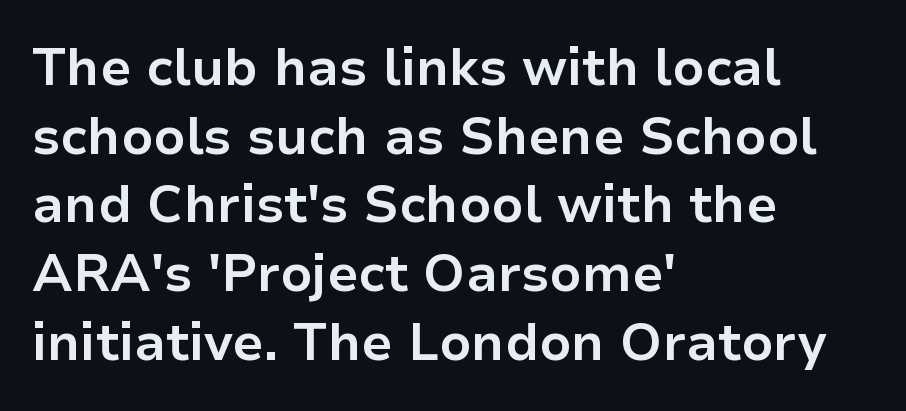
The image shows 52 px bold sans-serif type, upright; set left-aligned, normal line spacing (1.32x), normal letter spacing, not underlined; low stroke contrast and a medium x-height.
